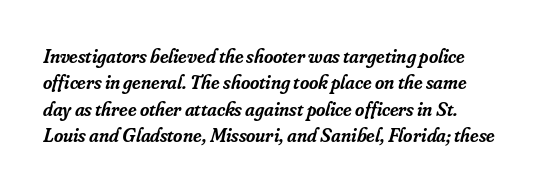
Q: Is the text bold? A: Semi-bold.
Q: Is the text italic (slanted)? A: Yes, it leans right by about 16 degrees.
Q: Is the text underlined? A: No.
Q: How is the paragraph aligned? A: Left-aligned.
Q: Is the spacing between letters normal or unusually wide? A: Normal.
Q: Is the spacing between lines tight, normal or loose? A: Normal.
